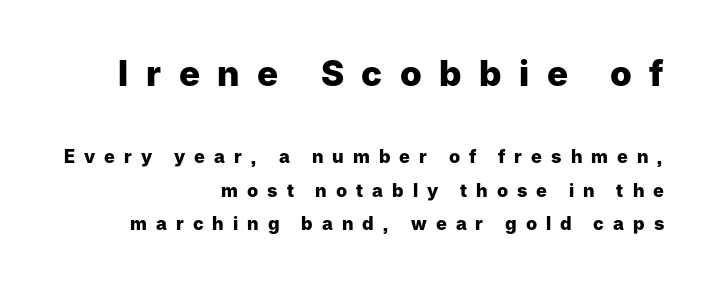
In terms of letterspacing, this is a distinctly airy, spread setting. Plenty of ink on the page — the face is bold. Reading top to bottom, the characters get smaller at the block break. A typesetter would mark this as roman, not italic.
